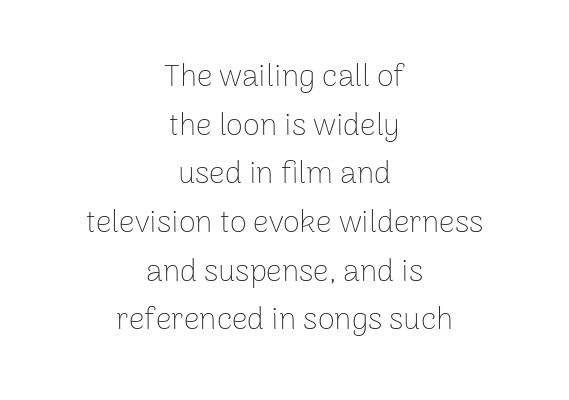
The image shows 31 px thin sans-serif type, upright; set centered, normal line spacing (1.57x), normal letter spacing, not underlined; low stroke contrast and a medium x-height.
